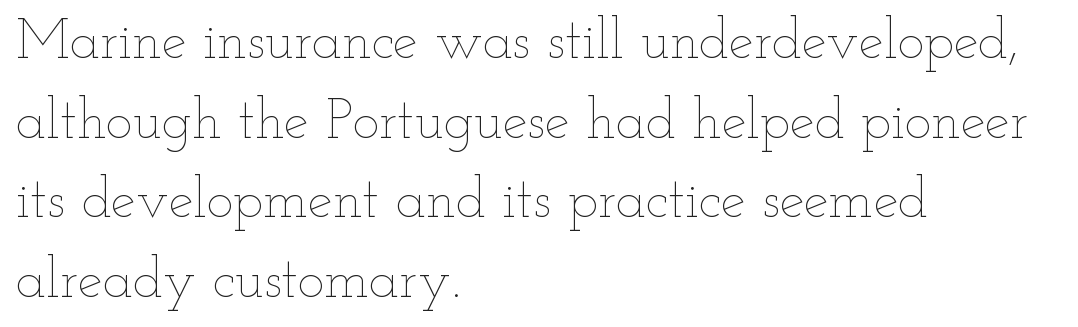
The image shows 56 px thin, wide type, upright; set left-aligned, normal line spacing (1.42x), normal letter spacing, not underlined; low stroke contrast and a small x-height.
